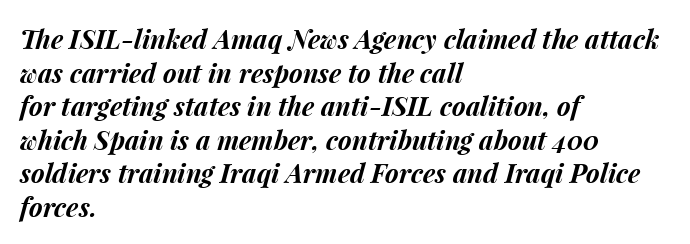
Q: Is the text bold? A: Yes.
Q: Is the text italic (slanted)? A: Yes, it leans right by about 15 degrees.
Q: Is the text underlined? A: No.
Q: How is the paragraph aligned? A: Left-aligned.
Q: Is the spacing between letters normal or unusually wide? A: Normal.
Q: Is the spacing between lines tight, normal or loose? A: Normal.
